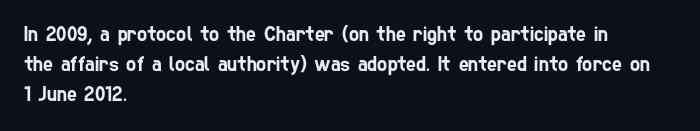
Lines of text with bare space underneath. A classic flush-left, rag-right setting is used for this passage. A typesetter would call this leading conventional body-copy spacing. This rendering leaves character spacing at its baseline value.
